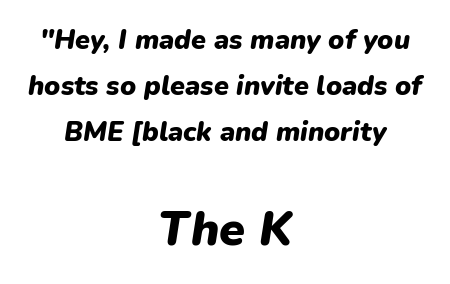
{"italic": "yes", "lean": "right", "slant_degrees": 9, "bold": "yes", "weight": "heavy", "width": "normal", "stroke_contrast": "low", "x_height": "medium", "monospaced": "no", "underline": "no", "align": "center", "line_spacing_ratio": 1.71, "letter_spacing": "normal", "letter_spacing_em": 0.0, "larger_block": "second", "size_ratio": 1.74, "glyph_px": 47}
